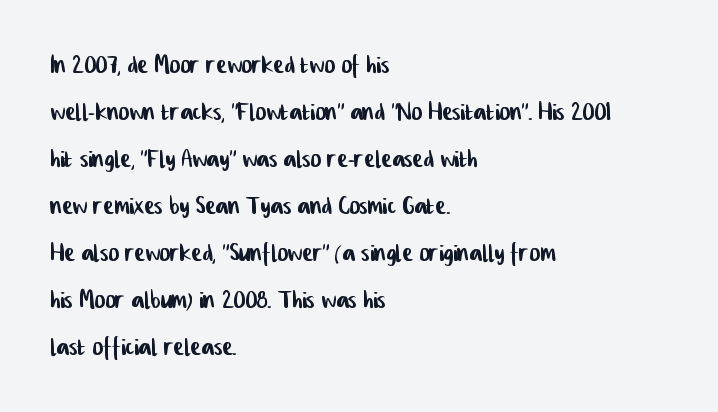
{"serif": "no", "width": "condensed", "stroke_contrast": "low", "x_height": "medium", "monospaced": "no", "underline": "no", "align": "left", "line_spacing": "normal", "line_spacing_ratio": 1.47, "letter_spacing": "normal", "letter_spacing_em": 0.0, "glyph_px": 32}
